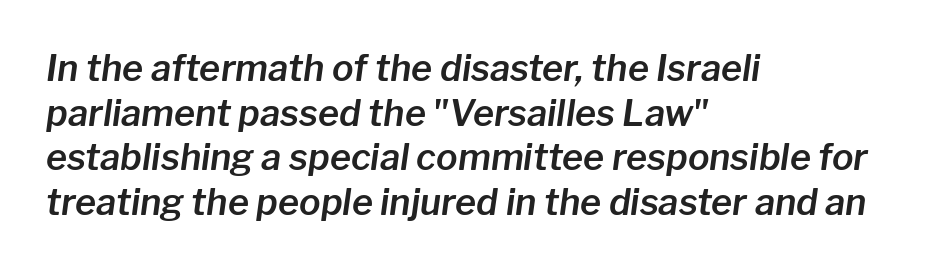
Is the type slanted? Yes — the strokes lean at a clear angle. Looks like regular typesetting: each glyph gets only the width it needs. The passage shown is not underscored anywhere. Each word holds together tightly as a unit, with standard inter-letter gaps.
